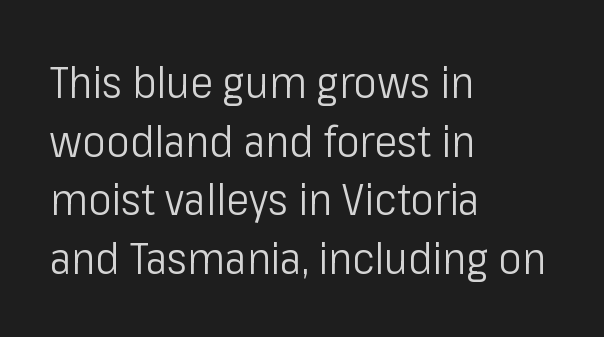
Heaviness? Minimal to ordinary, like unemphasized prose. In terms of letterspacing, this is plain default setting. The rendering anchors every line to the left-hand side. Check the space under the baseline: it is left empty.
